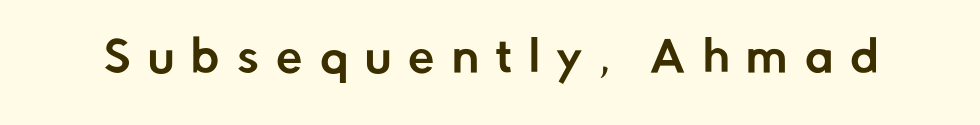
In terms of letterspacing, this is a distinctly airy, spread setting. Here the designer chose a conventional face with non-uniform glyph widths. The designer went with a sans here, leaving each stem footless. No italicization has been applied; the sample stays upright. Clear beneath every line of the passage.
